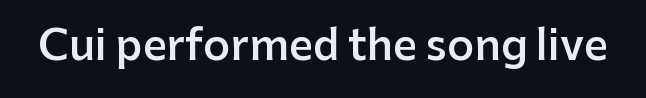
The typesetting leans somewhat heavy: a semibold. How are the letters spaced? Ordinarily, with no added tracking. These lines are rendered in a variable-pitch font. The gap between lines stays unmarked. Does the type have serifs? No, each stem ends abruptly.
